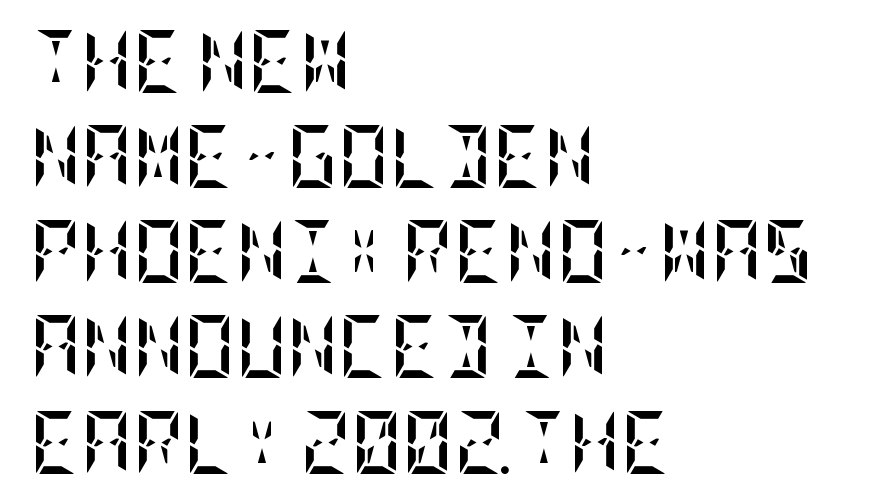
A full-strength bold gives these letters their thick strokes. Here the glyphs are tracked normally, forming tight word shapes. Reading down the column, the eye jumps a familiar distance to each next line. The specimen reads as upright at a glance.
